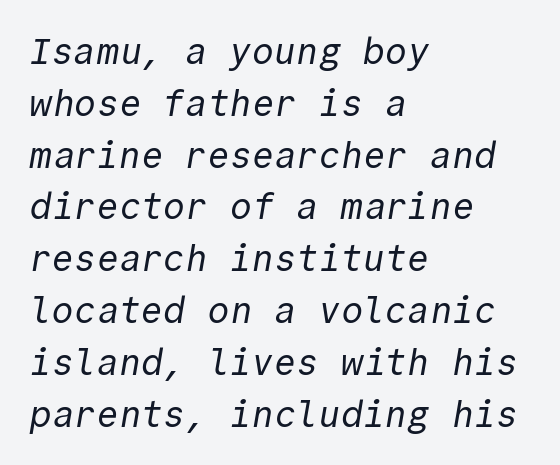
The rendering uses typewriter-style spacing with identical character cells. In terms of leading, this rendering sits right in the middle. Inter-character spacing is left at the font's built-in metrics. Compared with a typical body face, this is equally light or lighter still. Has an underline been added? It has not. The paragraph shown leans on its left margin.
